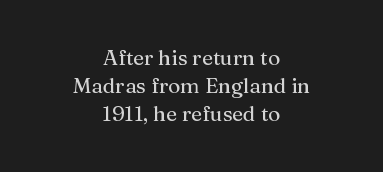
{"italic": "no", "underline": "no", "align": "center", "line_spacing": "normal", "line_spacing_ratio": 1.34, "letter_spacing": "normal", "letter_spacing_em": 0.0, "glyph_px": 21}
